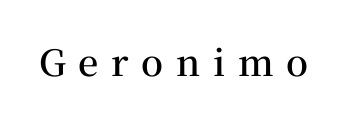
Q: Is the text bold? A: Semi-bold.
Q: Is the text italic (slanted)? A: No, it is upright.
Q: Is the typeface a serif or a sans-serif typeface? A: Serif.
Q: Is the text underlined? A: No.
Q: Is the spacing between letters normal or unusually wide? A: Unusually wide.
Q: Width (condensed, normal, or wide)? A: Normal.
Q: Stroke contrast? A: Medium.
Q: x-height? A: Medium.
Q: Monospaced? A: No.
